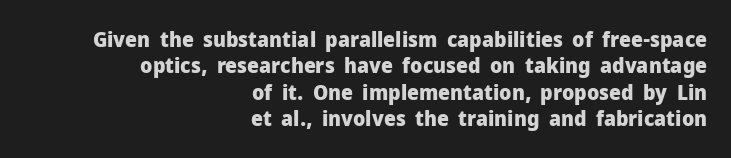
{"italic": "no", "bold": "yes", "underline": "no", "align": "right", "line_spacing": "normal", "line_spacing_ratio": 1.26, "letter_spacing": "normal", "letter_spacing_em": 0.0, "glyph_px": 21}
